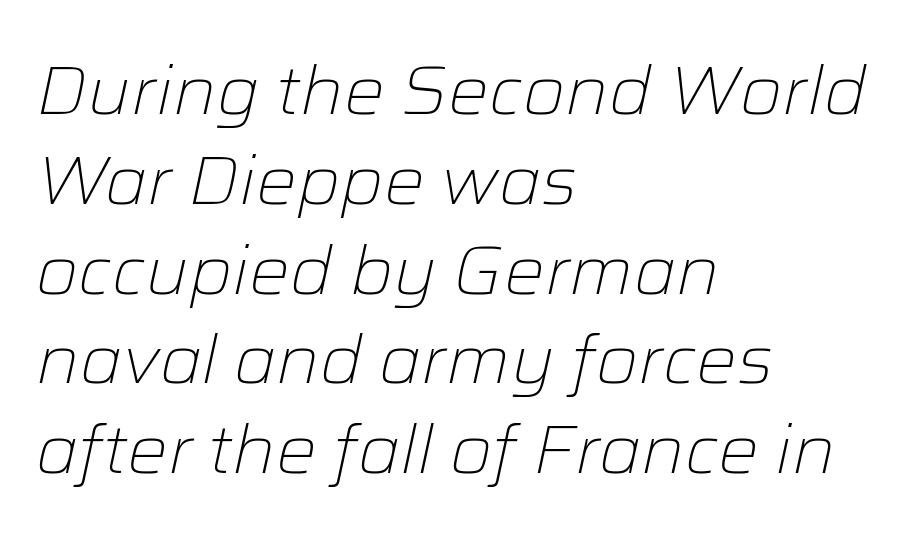
Q: Is the text bold? A: No.
Q: Is the text italic (slanted)? A: Yes, it leans right by about 12 degrees.
Q: Is the text underlined? A: No.
Q: How is the paragraph aligned? A: Left-aligned.
Q: Is the spacing between letters normal or unusually wide? A: Normal.
Q: Is the spacing between lines tight, normal or loose? A: Normal.
Q: Width (condensed, normal, or wide)? A: Normal.
Q: Stroke contrast? A: Low.
Q: x-height? A: Medium.
Q: Monospaced? A: No.
